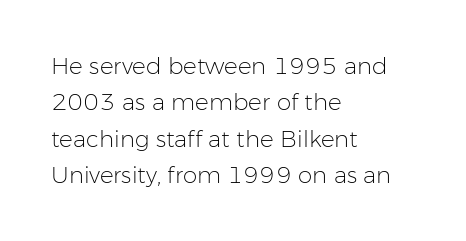
{"italic": "no", "bold": "no", "underline": "no", "align": "left", "line_spacing": "normal", "line_spacing_ratio": 1.58, "letter_spacing": "normal", "letter_spacing_em": 0.0, "glyph_px": 23}
